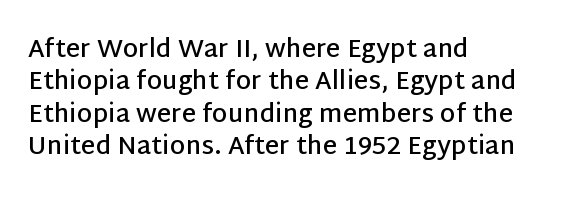
The image shows 25 px text type, upright; set left-aligned, normal line spacing (1.3x), normal letter spacing, not underlined.
